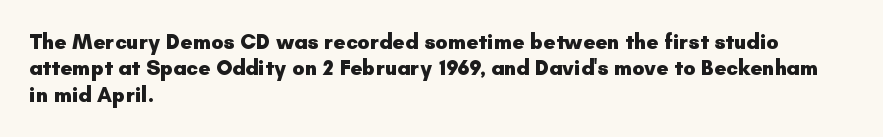
{"italic": "no", "bold": "yes", "underline": "no", "align": "left", "line_spacing": "normal", "line_spacing_ratio": 1.26, "letter_spacing": "normal", "letter_spacing_em": 0.0, "glyph_px": 21}
